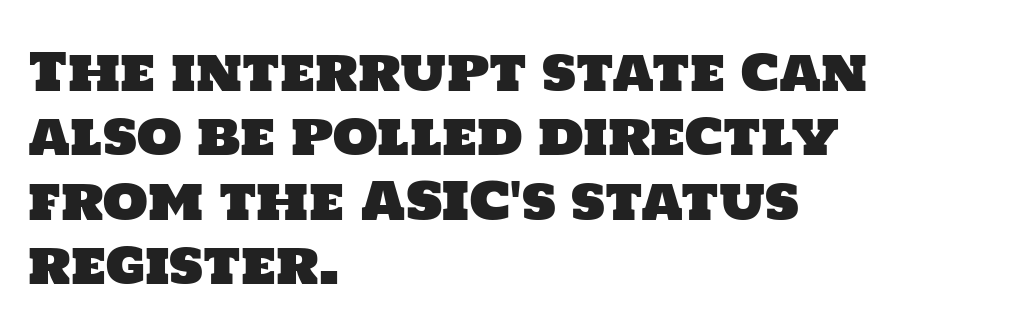
{"serif": "no", "width": "normal", "stroke_contrast": "low", "x_height": "large", "monospaced": "no", "underline": "no", "align": "left", "line_spacing_ratio": 1.24, "letter_spacing": "normal", "letter_spacing_em": 0.0, "glyph_px": 52}
